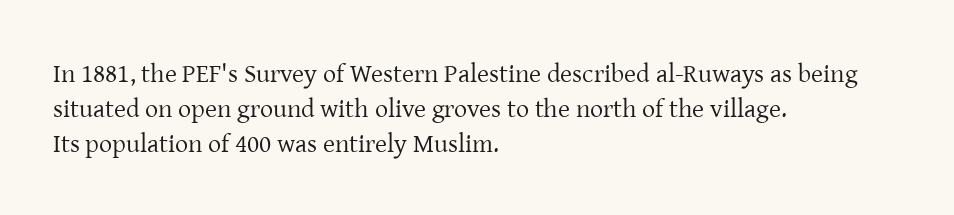
The image shows 26 px text type, upright; set left-aligned, normal line spacing (1.34x), normal letter spacing, not underlined.
